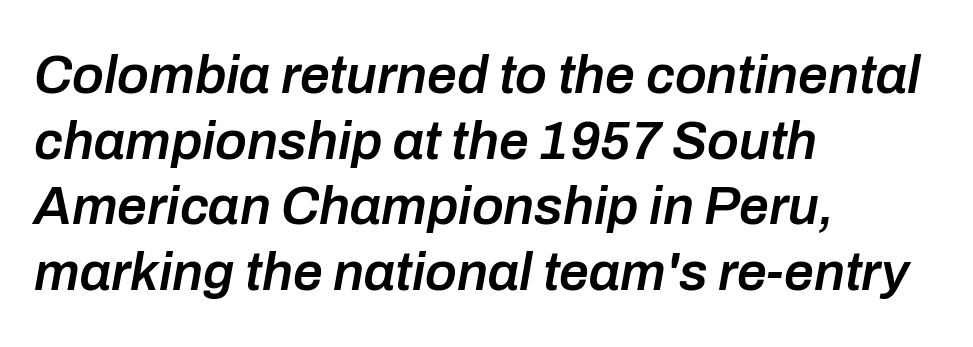
{"italic": "yes", "lean": "right", "slant_degrees": 10, "bold": "semi", "weight": "semibold", "width": "normal", "stroke_contrast": "low", "x_height": "medium", "monospaced": "no", "underline": "no", "align": "left", "line_spacing_ratio": 1.24, "letter_spacing": "normal", "letter_spacing_em": 0.0, "glyph_px": 53}
